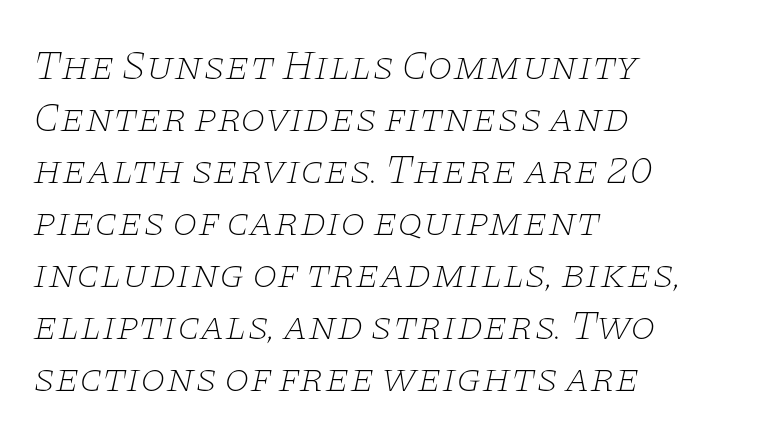
The image shows 41 px thin, wide serif type, italic (leaning right); set left-aligned, normal line spacing (1.27x), normal letter spacing, not underlined; low stroke contrast and a large x-height.
